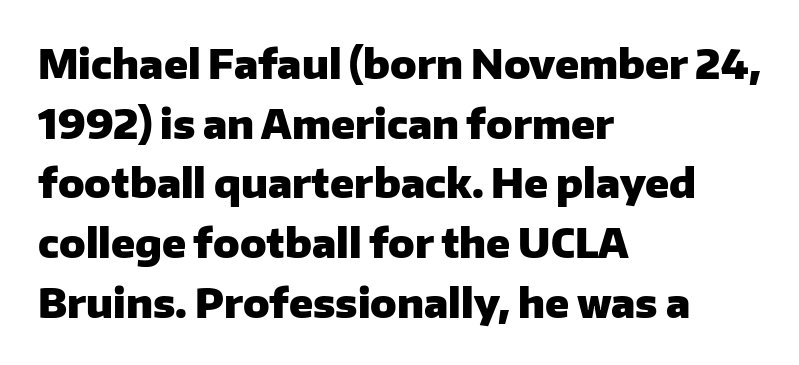
Layout note: lines flush left. The horizontal fit of the characters is conventional and even. Is this a fixed-width face? No — the glyphs have proportional, varying widths. The space directly below the letters is spotless. Compared with typical paragraphs, the rows here are spaced about the same.
